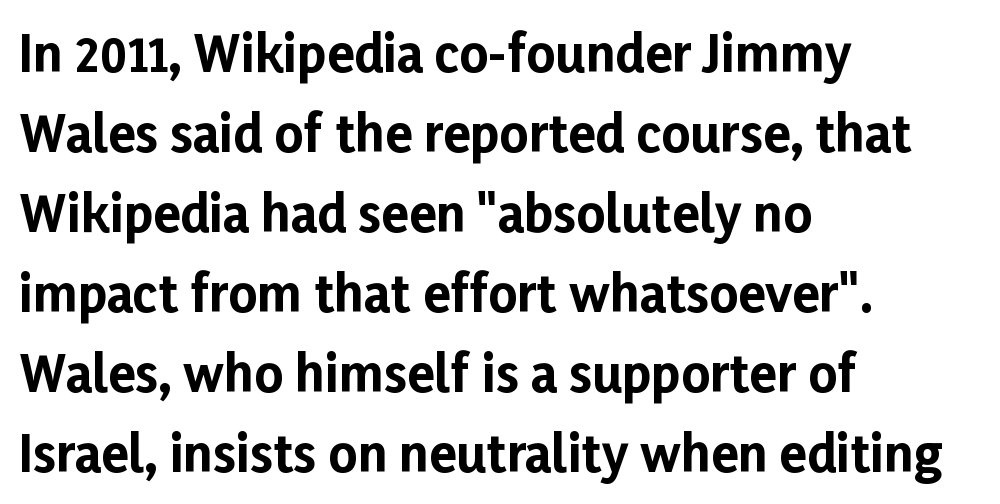
Q: Is the text bold? A: Yes.
Q: Is the text italic (slanted)? A: No, it is upright.
Q: Is the typeface a serif or a sans-serif typeface? A: Sans-serif.
Q: Is the text underlined? A: No.
Q: How is the paragraph aligned? A: Left-aligned.
Q: Is the spacing between letters normal or unusually wide? A: Normal.
Q: Is the spacing between lines tight, normal or loose? A: Normal.
Q: Width (condensed, normal, or wide)? A: Normal.
Q: Stroke contrast? A: Low.
Q: x-height? A: Medium.
Q: Monospaced? A: No.
